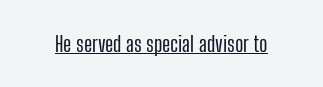
Q: Is the text italic (slanted)? A: No, it is upright.
Q: Is the text underlined? A: Yes.
Q: Is the spacing between letters normal or unusually wide? A: Normal.
